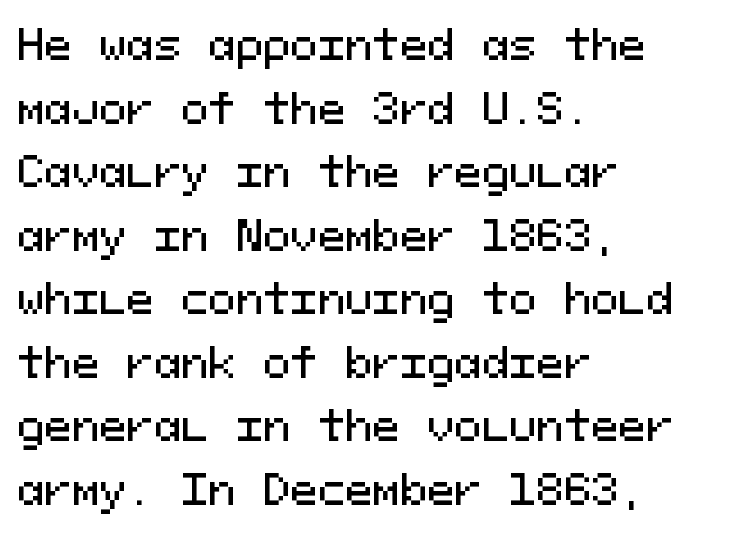
{"serif": "no", "italic": "no", "width": "normal", "stroke_contrast": "medium", "x_height": "medium", "monospaced": "yes", "underline": "no", "align": "left", "line_spacing": "normal", "line_spacing_ratio": 1.55, "letter_spacing": "normal", "letter_spacing_em": 0.0, "glyph_px": 41}
